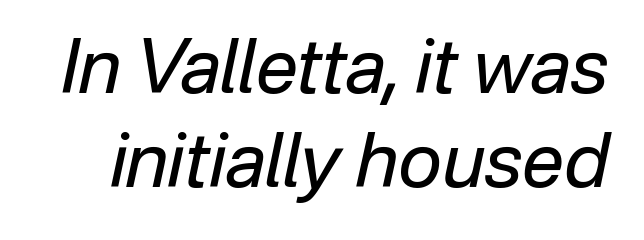
Q: Is the text bold? A: No.
Q: Is the text italic (slanted)? A: Yes, it leans right by about 12 degrees.
Q: Is the text underlined? A: No.
Q: Is the spacing between letters normal or unusually wide? A: Normal.
Q: Is the spacing between lines tight, normal or loose? A: Normal.
Q: Width (condensed, normal, or wide)? A: Normal.
Q: Stroke contrast? A: Low.
Q: x-height? A: Medium.
Q: Monospaced? A: No.
